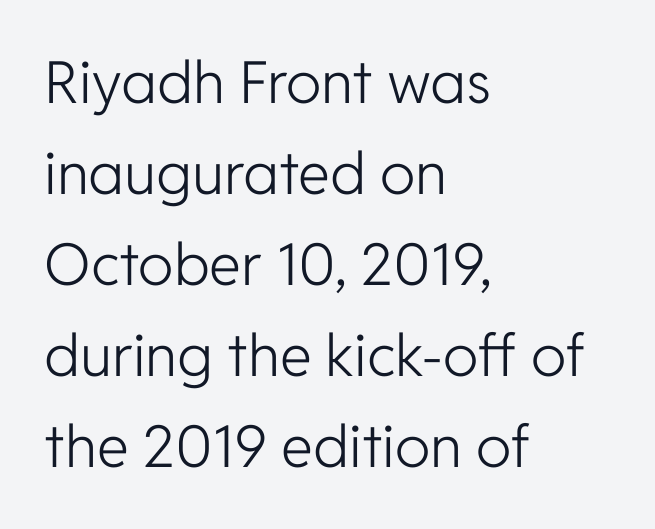
Do the letters lean? They stand straight. Words float on clear page, feet unadorned. I'd call this a sans setting — the letters go barefoot. Here the designer chose a conventional face with non-uniform glyph widths.
